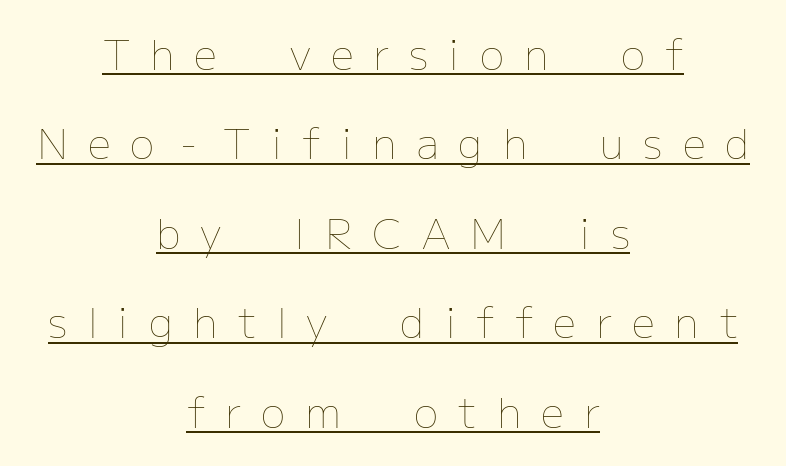
Q: Is the text bold? A: No.
Q: Is the text italic (slanted)? A: No, it is upright.
Q: Is the text underlined? A: Yes.
Q: How is the paragraph aligned? A: Centered.
Q: Is the spacing between letters normal or unusually wide? A: Unusually wide.
Q: Is the spacing between lines tight, normal or loose? A: Loose.
Q: Width (condensed, normal, or wide)? A: Normal.
Q: Stroke contrast? A: Low.
Q: x-height? A: Medium.
Q: Monospaced? A: No.
